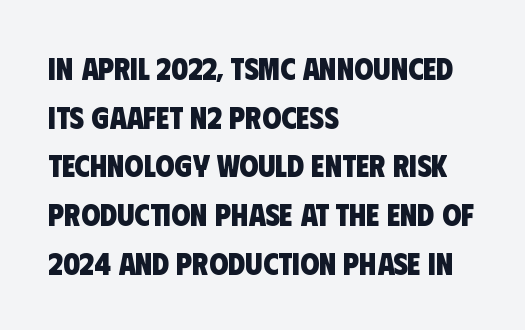
The image shows 31 px heavy, condensed sans-serif type; set left-aligned, normal line spacing (1.57x), normal letter spacing, not underlined; low stroke contrast and a large x-height.
